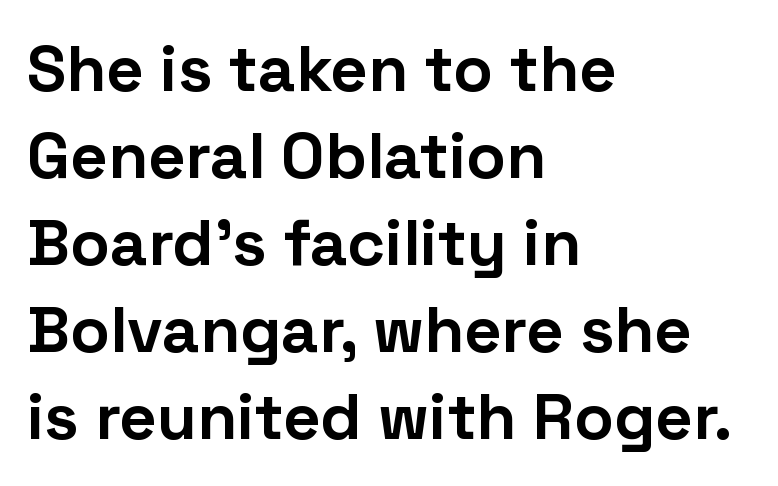
The image shows 65 px bold sans-serif type, upright; set left-aligned, normal line spacing (1.34x), normal letter spacing, not underlined; low stroke contrast and a medium x-height.
